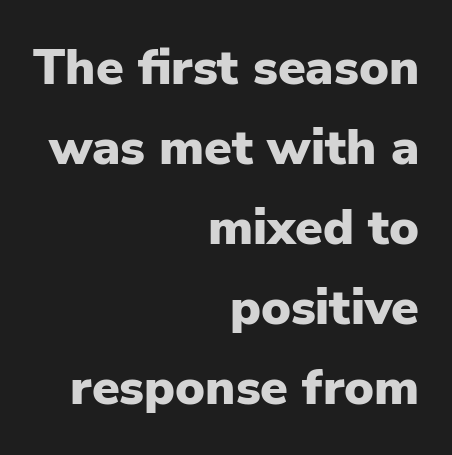
{"serif": "no", "italic": "no", "bold": "yes", "weight": "heavy", "width": "normal", "stroke_contrast": "low", "x_height": "medium", "monospaced": "no", "underline": "no", "align": "right", "line_spacing": "normal", "line_spacing_ratio": 1.6, "letter_spacing": "normal", "letter_spacing_em": 0.0, "glyph_px": 50}
